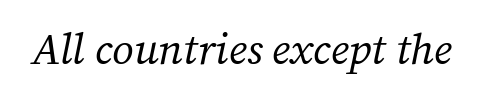
The image shows 43 px regular-weight serif type, italic (leaning right); set normal letter spacing, not underlined; medium stroke contrast and a medium x-height.
